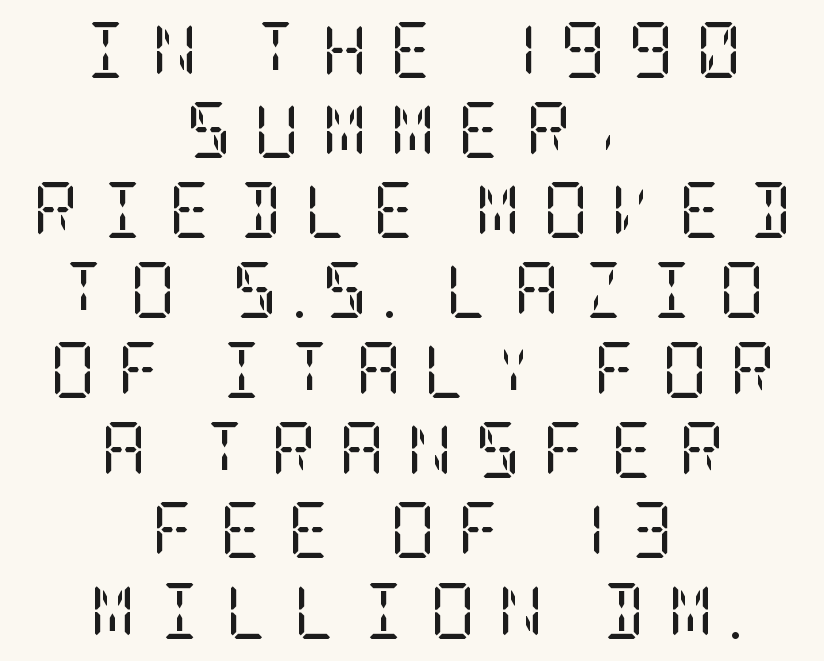
The image shows 56 px regular-weight, condensed serif type, upright; set centered, normal line spacing (1.43x), unusually wide letter spacing (+0.4 em), not underlined; low stroke contrast and a large x-height.
